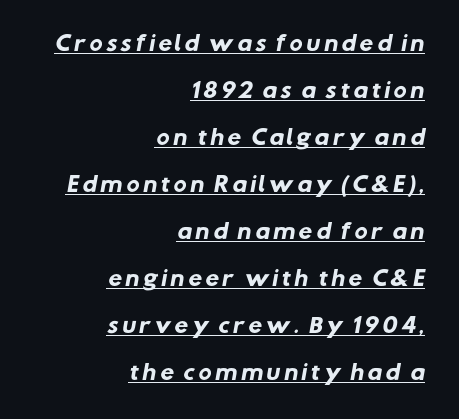
Q: Is the text bold? A: Yes.
Q: Is the text underlined? A: Yes.
Q: How is the paragraph aligned? A: Right-aligned.
Q: Is the spacing between lines tight, normal or loose? A: Loose.
